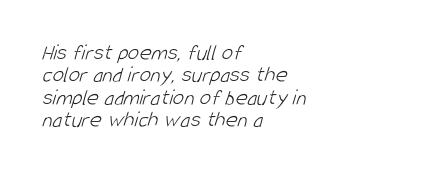
The image shows 23 px text type; set left-aligned, tight line spacing (0.97x), normal letter spacing, not underlined.
